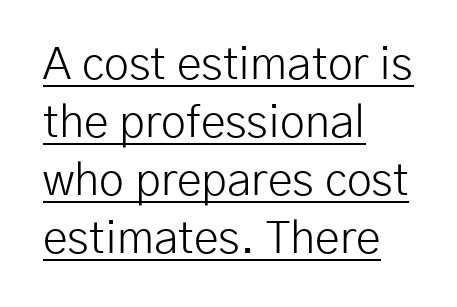
Q: Is the text bold? A: No.
Q: Is the text italic (slanted)? A: No, it is upright.
Q: Is the typeface a serif or a sans-serif typeface? A: Sans-serif.
Q: Is the text underlined? A: Yes.
Q: How is the paragraph aligned? A: Left-aligned.
Q: Is the spacing between letters normal or unusually wide? A: Normal.
Q: Is the spacing between lines tight, normal or loose? A: Normal.
Q: Width (condensed, normal, or wide)? A: Normal.
Q: Stroke contrast? A: Low.
Q: x-height? A: Medium.
Q: Monospaced? A: No.
